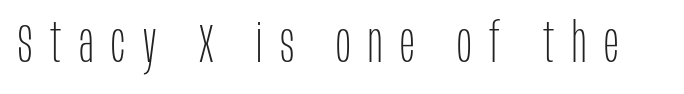
Q: Is the text bold? A: No.
Q: Is the text italic (slanted)? A: No, it is upright.
Q: Is the typeface a serif or a sans-serif typeface? A: Sans-serif.
Q: Is the text underlined? A: No.
Q: Is the spacing between letters normal or unusually wide? A: Unusually wide.
Q: Width (condensed, normal, or wide)? A: Condensed.
Q: Stroke contrast? A: Low.
Q: x-height? A: Large.
Q: Monospaced? A: No.
